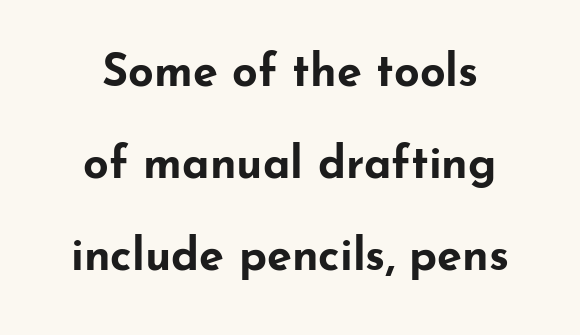
The image shows 45 px bold, wide sans-serif type, upright; set loose line spacing (2.05x), normal letter spacing, not underlined; low stroke contrast and a small x-height.
